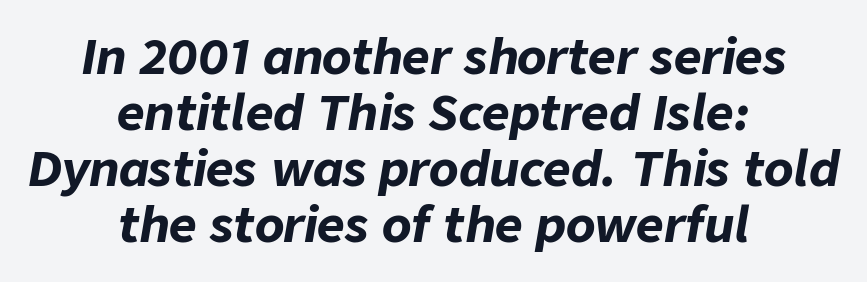
Q: Is the text bold? A: Yes.
Q: Is the text italic (slanted)? A: Yes, it leans right by about 9 degrees.
Q: Is the text underlined? A: No.
Q: How is the paragraph aligned? A: Centered.
Q: Is the spacing between letters normal or unusually wide? A: Normal.
Q: Width (condensed, normal, or wide)? A: Normal.
Q: Stroke contrast? A: Low.
Q: x-height? A: Medium.
Q: Monospaced? A: No.
